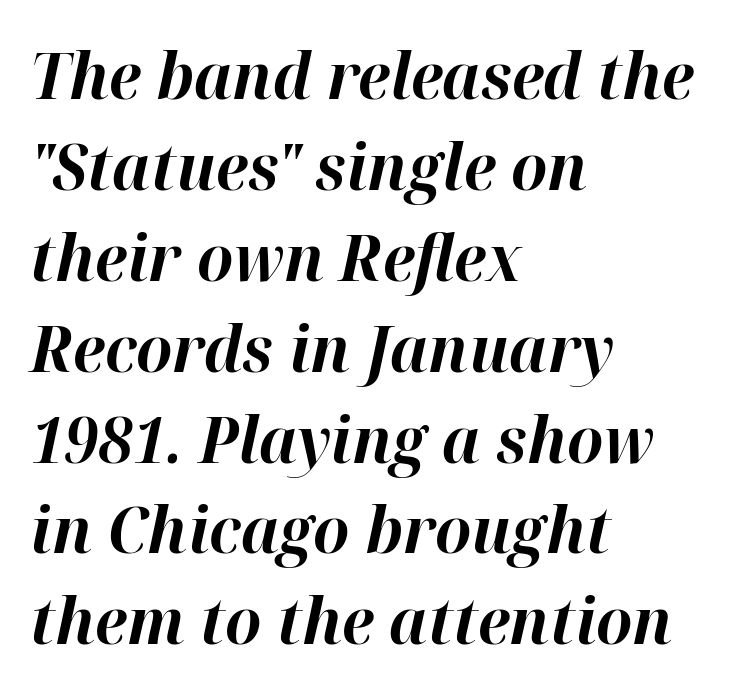
{"italic": "yes", "lean": "right", "slant_degrees": 12, "bold": "yes", "weight": "bold", "width": "normal", "stroke_contrast": "high", "x_height": "medium", "monospaced": "no", "underline": "no", "align": "left", "line_spacing": "normal", "line_spacing_ratio": 1.42, "letter_spacing": "normal", "letter_spacing_em": 0.0, "glyph_px": 64}
